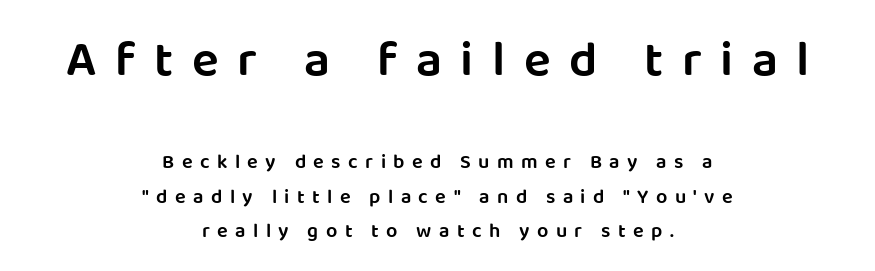
The line texture is sparse and dotted thanks to wide tracking. Look at the stroke-to-counter ratio: somewhat heavy, a semibold. The designer gave the opening block more size than the closing block. Character widths vary here, with narrow letters taking less room than wide ones.
